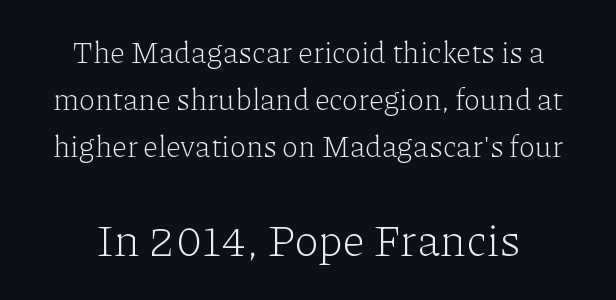
{"serif": "yes", "italic": "no", "bold": "no", "weight": "light", "width": "normal", "stroke_contrast": "low", "x_height": "medium", "monospaced": "no", "underline": "no", "align": "center", "line_spacing": "normal", "line_spacing_ratio": 1.57, "letter_spacing": "normal", "letter_spacing_em": 0.0, "larger_block": "second", "size_ratio": 1.5, "glyph_px": 45}
